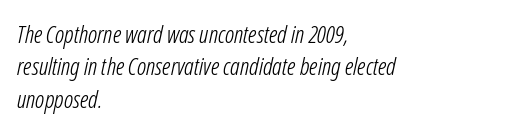
The image shows 24 px text type, italic (leaning right); set left-aligned, normal line spacing (1.35x), normal letter spacing, not underlined.
